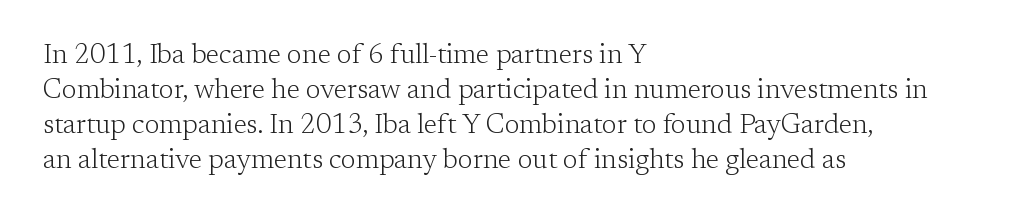
{"italic": "no", "bold": "no", "underline": "no", "align": "left", "line_spacing": "normal", "line_spacing_ratio": 1.3, "letter_spacing": "normal", "letter_spacing_em": 0.0, "glyph_px": 27}
